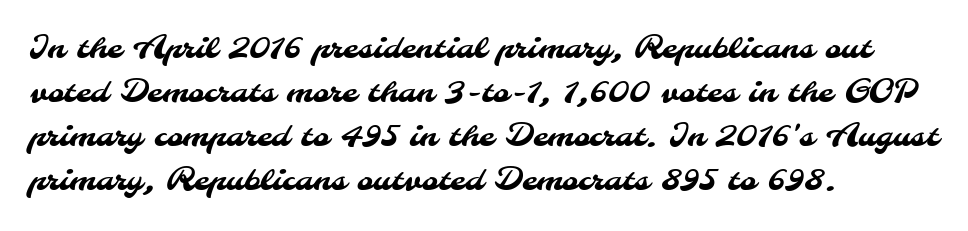
A student would call this left alignment; a typographer would say flush left, rag right. You could not count columns in this text — the font is proportionally spaced. The tracking reads as untouched default to a designer's eye. Any mark beneath the type? The region is blank.
